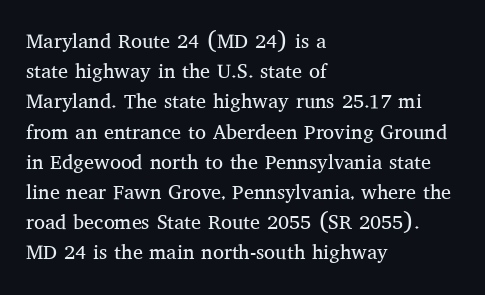
What stands out about the letter spacing? Nothing — it is the standard amount. The axis of the letterforms is exactly vertical. Check the space under the baseline: it is left empty. Evenly set lines give the paragraph a standard silhouette.
